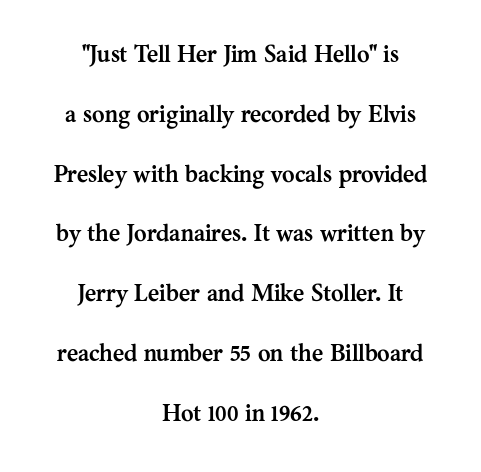
{"italic": "no", "bold": "yes", "underline": "no", "align": "center", "line_spacing": "loose", "line_spacing_ratio": 2.49, "letter_spacing": "normal", "letter_spacing_em": 0.0, "glyph_px": 24}
